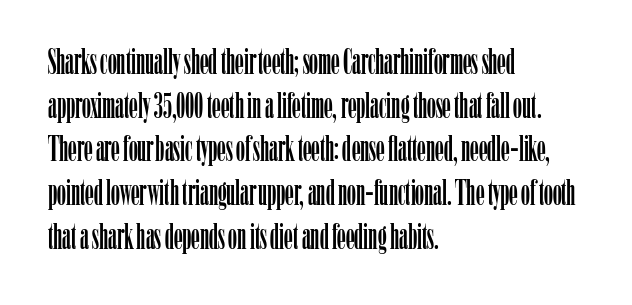
Q: Is the text italic (slanted)? A: No, it is upright.
Q: Is the typeface a serif or a sans-serif typeface? A: Serif.
Q: Is the text underlined? A: No.
Q: How is the paragraph aligned? A: Left-aligned.
Q: Is the spacing between letters normal or unusually wide? A: Normal.
Q: Is the spacing between lines tight, normal or loose? A: Normal.
Q: Width (condensed, normal, or wide)? A: Condensed.
Q: Stroke contrast? A: Low.
Q: x-height? A: Medium.
Q: Monospaced? A: No.
